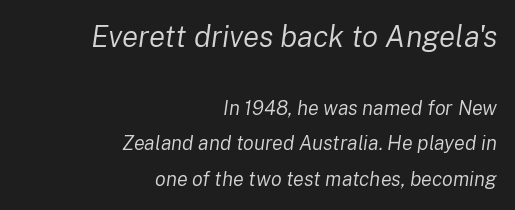
{"italic": "yes", "lean": "right", "slant_degrees": 8, "bold": "no", "weight": "regular", "width": "normal", "stroke_contrast": "low", "x_height": "medium", "monospaced": "no", "underline": "no", "align": "right", "line_spacing_ratio": 1.79, "letter_spacing": "normal", "letter_spacing_em": 0.0, "larger_block": "first", "size_ratio": 1.5, "glyph_px": 30}
